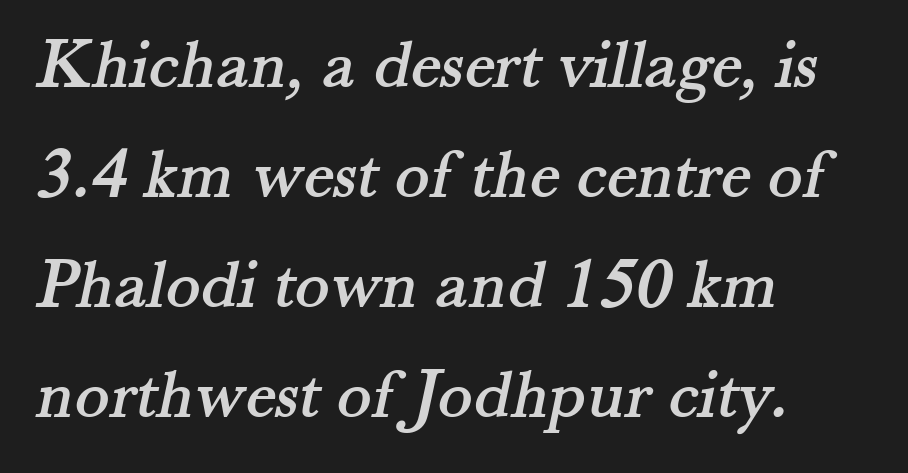
Q: Is the typeface a serif or a sans-serif typeface? A: Serif.
Q: Is the text underlined? A: No.
Q: How is the paragraph aligned? A: Left-aligned.
Q: Is the spacing between letters normal or unusually wide? A: Normal.
Q: Is the spacing between lines tight, normal or loose? A: Normal.
Q: Width (condensed, normal, or wide)? A: Normal.
Q: Stroke contrast? A: Medium.
Q: x-height? A: Small.
Q: Monospaced? A: No.
